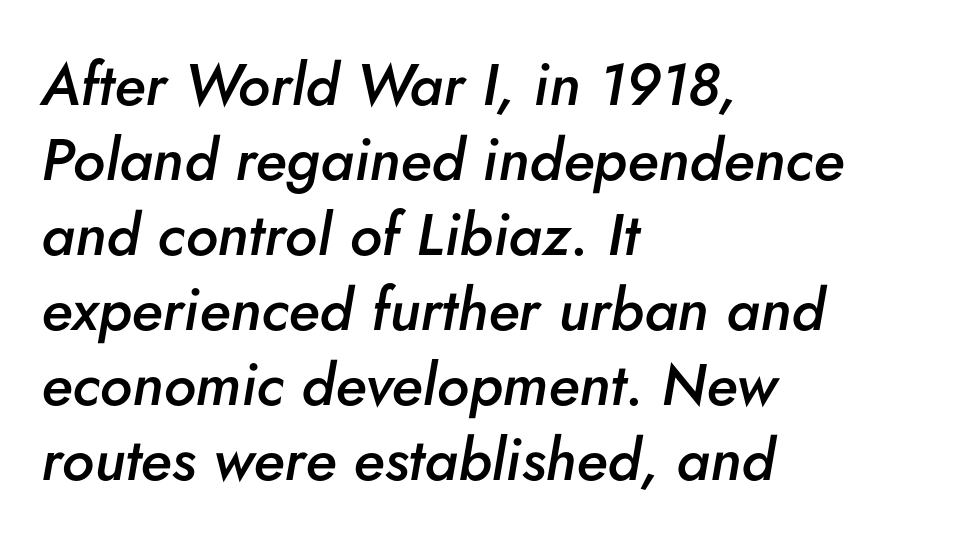
Q: Is the text bold? A: Semi-bold.
Q: Is the text italic (slanted)? A: Yes, it leans right by about 5 degrees.
Q: Is the text underlined? A: No.
Q: How is the paragraph aligned? A: Left-aligned.
Q: Is the spacing between letters normal or unusually wide? A: Normal.
Q: Is the spacing between lines tight, normal or loose? A: Normal.
Q: Width (condensed, normal, or wide)? A: Normal.
Q: Stroke contrast? A: Low.
Q: x-height? A: Small.
Q: Monospaced? A: No.
